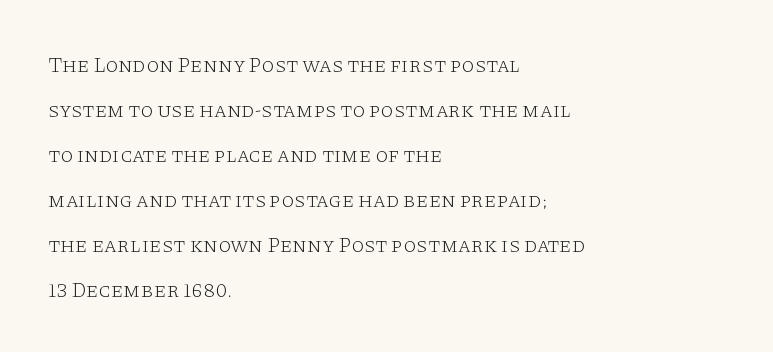
Q: Is the text bold? A: No.
Q: Is the text italic (slanted)? A: No, it is upright.
Q: Is the text underlined? A: No.
Q: How is the paragraph aligned? A: Left-aligned.
Q: Is the spacing between letters normal or unusually wide? A: Normal.
Q: Is the spacing between lines tight, normal or loose? A: Loose.
